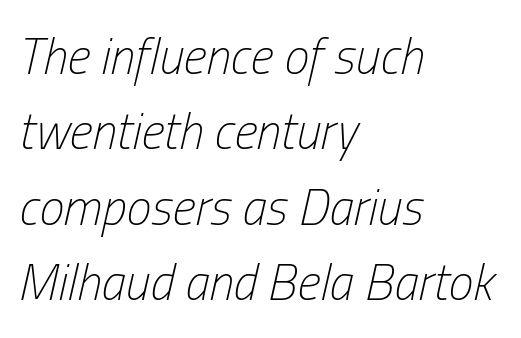
The image shows 50 px light, condensed type, italic (leaning right); set left-aligned, normal line spacing (1.51x), normal letter spacing, not underlined; low stroke contrast and a medium x-height.
